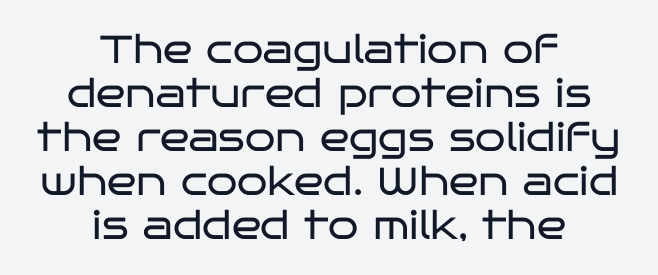
The image shows 39 px regular-weight, wide sans-serif type, upright; set centered, tight line spacing (1.13x), normal letter spacing, not underlined; low stroke contrast and a large x-height.
